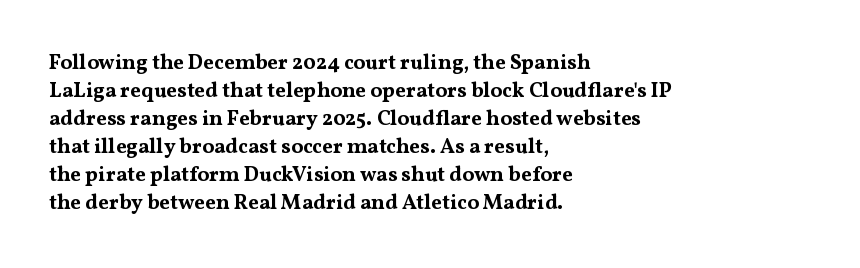
The image shows 21 px bold type, upright; set left-aligned, normal line spacing (1.33x), normal letter spacing, not underlined.
